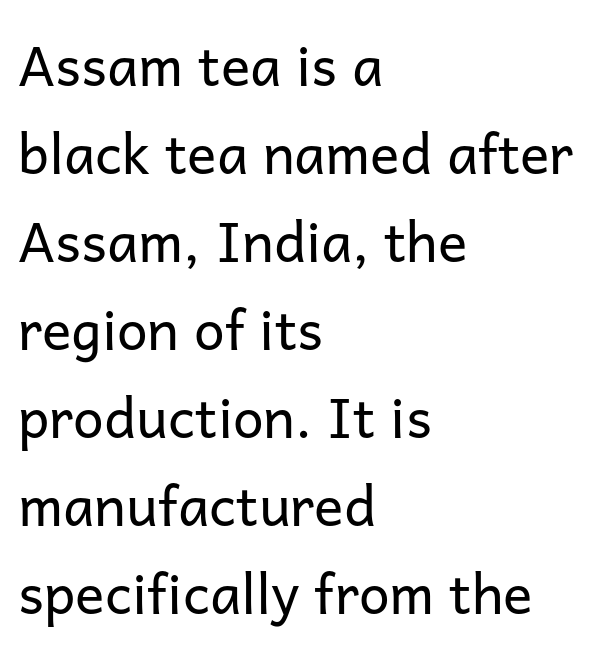
Q: Is the text bold? A: No.
Q: Is the text italic (slanted)? A: No, it is upright.
Q: Is the typeface a serif or a sans-serif typeface? A: Sans-serif.
Q: Is the text underlined? A: No.
Q: How is the paragraph aligned? A: Left-aligned.
Q: Is the spacing between letters normal or unusually wide? A: Normal.
Q: Is the spacing between lines tight, normal or loose? A: Normal.
Q: Width (condensed, normal, or wide)? A: Normal.
Q: Stroke contrast? A: Low.
Q: x-height? A: Medium.
Q: Monospaced? A: No.
